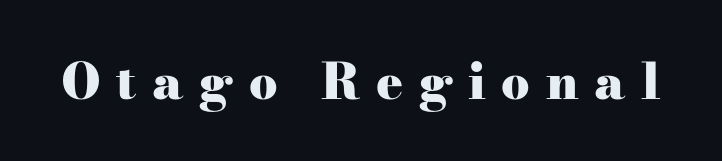
Q: Is the text bold? A: Yes.
Q: Is the text italic (slanted)? A: No, it is upright.
Q: Is the typeface a serif or a sans-serif typeface? A: Serif.
Q: Is the text underlined? A: No.
Q: Is the spacing between letters normal or unusually wide? A: Unusually wide.
Q: Width (condensed, normal, or wide)? A: Wide.
Q: Stroke contrast? A: High.
Q: x-height? A: Small.
Q: Monospaced? A: No.
